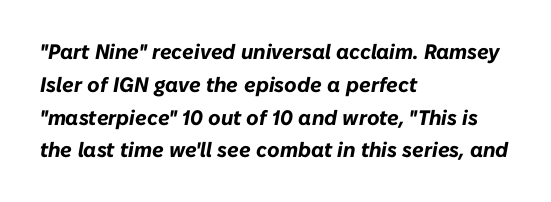
The image shows 21 px bold type, italic (leaning right); set left-aligned, normal line spacing (1.56x), normal letter spacing, not underlined.
